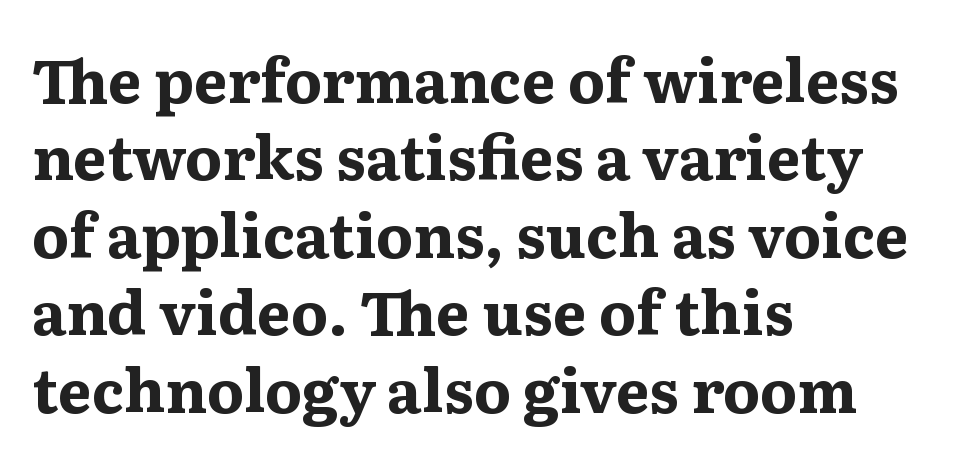
Q: Is the text bold? A: Yes.
Q: Is the text italic (slanted)? A: No, it is upright.
Q: Is the typeface a serif or a sans-serif typeface? A: Serif.
Q: Is the text underlined? A: No.
Q: How is the paragraph aligned? A: Left-aligned.
Q: Is the spacing between letters normal or unusually wide? A: Normal.
Q: Is the spacing between lines tight, normal or loose? A: Normal.
Q: Width (condensed, normal, or wide)? A: Wide.
Q: Stroke contrast? A: Medium.
Q: x-height? A: Medium.
Q: Monospaced? A: No.
